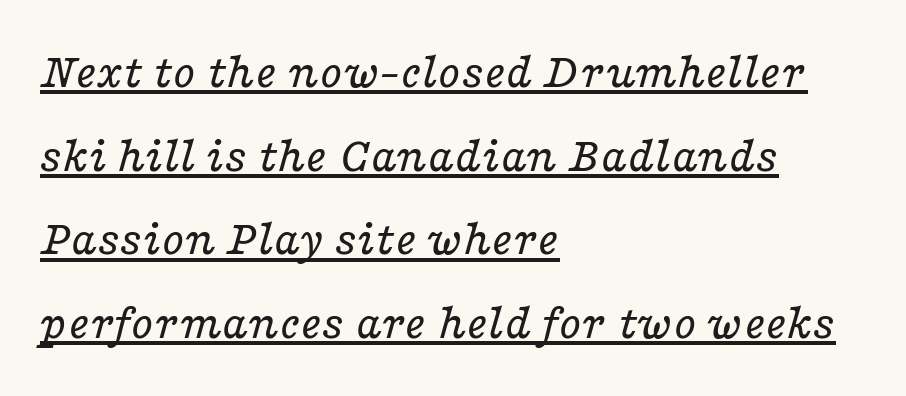
Q: Is the text bold? A: No.
Q: Is the text italic (slanted)? A: Yes, it leans right by about 16 degrees.
Q: Is the typeface a serif or a sans-serif typeface? A: Serif.
Q: Is the text underlined? A: Yes.
Q: How is the paragraph aligned? A: Left-aligned.
Q: Is the spacing between letters normal or unusually wide? A: Normal.
Q: Is the spacing between lines tight, normal or loose? A: Normal.
Q: Width (condensed, normal, or wide)? A: Wide.
Q: Stroke contrast? A: Low.
Q: x-height? A: Medium.
Q: Monospaced? A: No.
